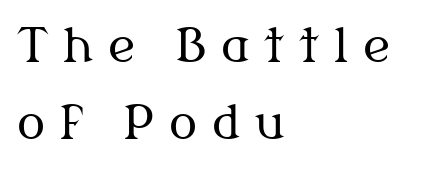
Q: Is the text bold? A: No.
Q: Is the text italic (slanted)? A: No, it is upright.
Q: Is the typeface a serif or a sans-serif typeface? A: Serif.
Q: Is the text underlined? A: No.
Q: How is the paragraph aligned? A: Left-aligned.
Q: Is the spacing between letters normal or unusually wide? A: Unusually wide.
Q: Is the spacing between lines tight, normal or loose? A: Normal.
Q: Width (condensed, normal, or wide)? A: Normal.
Q: Stroke contrast? A: Medium.
Q: x-height? A: Medium.
Q: Monospaced? A: No.
